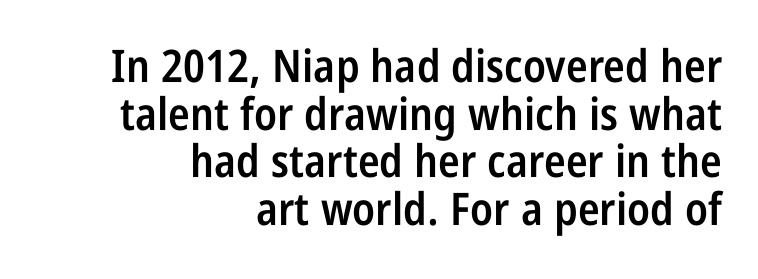
Between one letter and the next there's only the usual sliver of space. Upright lettering throughout. Which margin do the lines hug? The right one — the left edge is uneven. The passage shown is not underscored anywhere.
